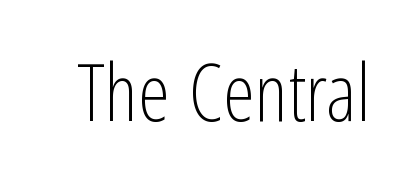
{"serif": "no", "italic": "no", "bold": "no", "weight": "light", "width": "condensed", "stroke_contrast": "low", "x_height": "medium", "monospaced": "no", "underline": "no", "letter_spacing": "normal", "letter_spacing_em": 0.0, "glyph_px": 80}
